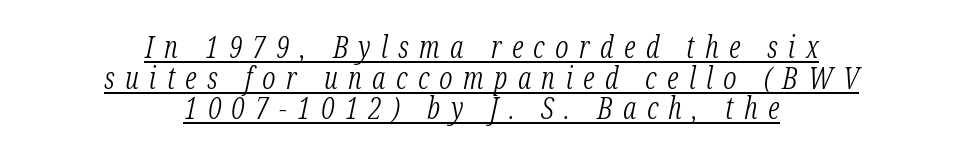
{"serif": "yes", "italic": "yes", "lean": "right", "slant_degrees": 12, "bold": "no", "weight": "light", "width": "condensed", "stroke_contrast": "low", "x_height": "medium", "monospaced": "no", "underline": "yes", "align": "center", "line_spacing": "tight", "line_spacing_ratio": 1.02, "letter_spacing": "wide", "letter_spacing_em": 0.35, "glyph_px": 30}
